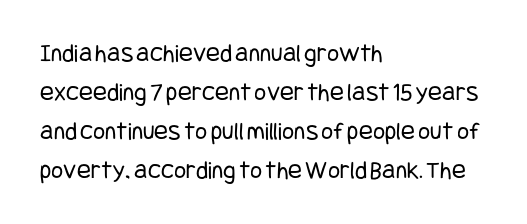
Q: Is the text bold? A: No.
Q: Is the text italic (slanted)? A: No, it is upright.
Q: Is the text underlined? A: No.
Q: How is the paragraph aligned? A: Left-aligned.
Q: Is the spacing between letters normal or unusually wide? A: Normal.
Q: Is the spacing between lines tight, normal or loose? A: Normal.
